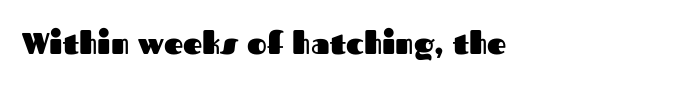
Looks like regular typesetting: each glyph gets only the width it needs. Bold? Absolutely — the strokes are thick and heavy. The font's upright variant was chosen for this text. This is sans-serif lettering, the kind often seen on screens and signage. Only glyphs here, with clear space below each row.
